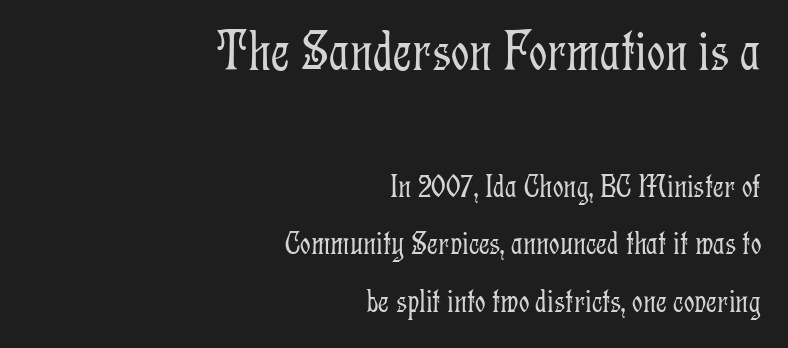
Q: Is the text bold? A: No.
Q: Is the text italic (slanted)? A: No, it is upright.
Q: Is the typeface a serif or a sans-serif typeface? A: Serif.
Q: Is the text underlined? A: No.
Q: How is the paragraph aligned? A: Right-aligned.
Q: Is the spacing between letters normal or unusually wide? A: Normal.
Q: Which block of text is set in a larger size, the first (top) or the second (bottom)? A: The first (top) one.
Q: Width (condensed, normal, or wide)? A: Condensed.
Q: Stroke contrast? A: Low.
Q: x-height? A: Medium.
Q: Monospaced? A: No.
